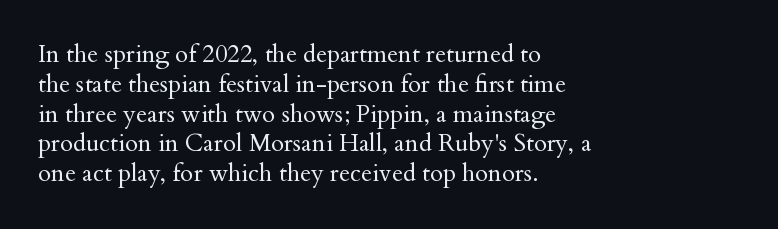
The image shows 24 px text type, upright; set left-aligned, line spacing 1.24x, normal letter spacing, not underlined.
